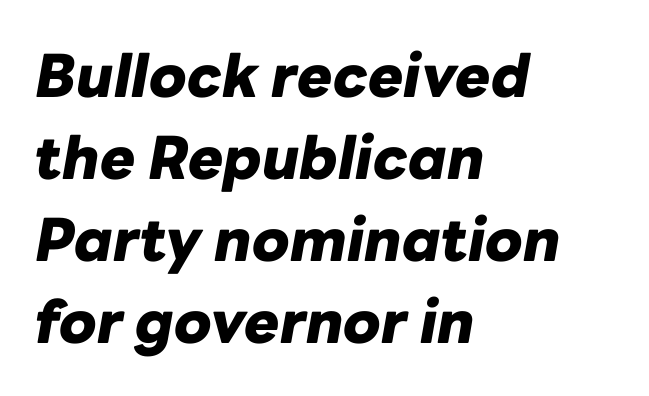
The image shows 59 px heavy type, italic (leaning right); set left-aligned, normal line spacing (1.39x), normal letter spacing, not underlined; low stroke contrast and a medium x-height.
